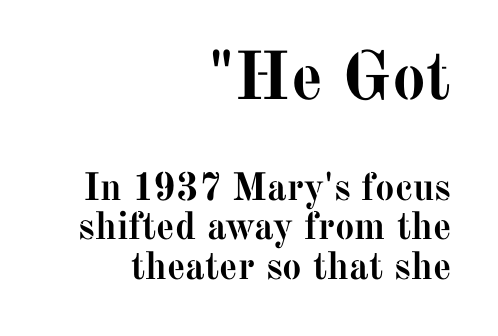
The image shows 68 px semibold serif type, upright; set right-aligned, tight line spacing (1.01x), normal letter spacing, not underlined; the first (top) block is 1.74x larger; medium stroke contrast and a medium x-height.
